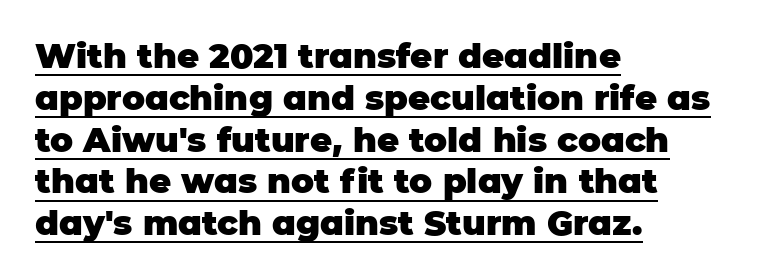
The image shows 34 px heavy sans-serif type, upright; set left-aligned, line spacing 1.23x, normal letter spacing, underlined; low stroke contrast and a large x-height.
